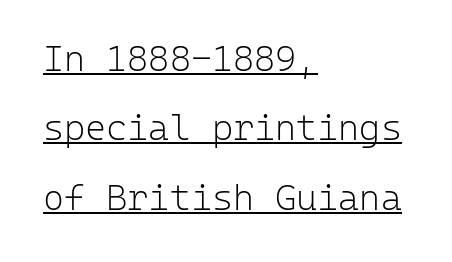
Q: Is the text bold? A: No.
Q: Is the text italic (slanted)? A: No, it is upright.
Q: Is the typeface a serif or a sans-serif typeface? A: Sans-serif.
Q: Is the text underlined? A: Yes.
Q: How is the paragraph aligned? A: Left-aligned.
Q: Is the spacing between letters normal or unusually wide? A: Normal.
Q: Is the spacing between lines tight, normal or loose? A: Loose.
Q: Width (condensed, normal, or wide)? A: Normal.
Q: Stroke contrast? A: Low.
Q: x-height? A: Medium.
Q: Monospaced? A: Yes.
